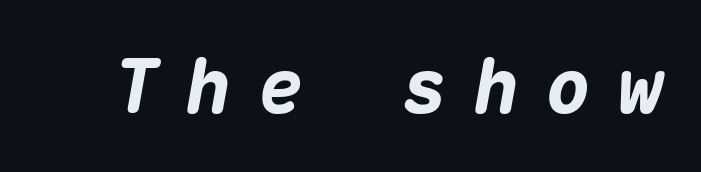
The image shows 75 px heavy type, italic (leaning right), monospaced; set unusually wide letter spacing (+0.36 em), not underlined; medium stroke contrast and a medium x-height.
